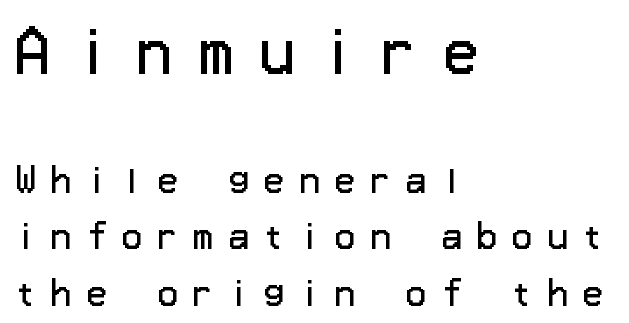
The image shows 57 px regular-weight sans-serif type, upright; set left-aligned, line spacing 1.71x, unusually wide letter spacing (+0.47 em), not underlined; the first (top) block is 1.73x larger; low stroke contrast and a medium x-height.
